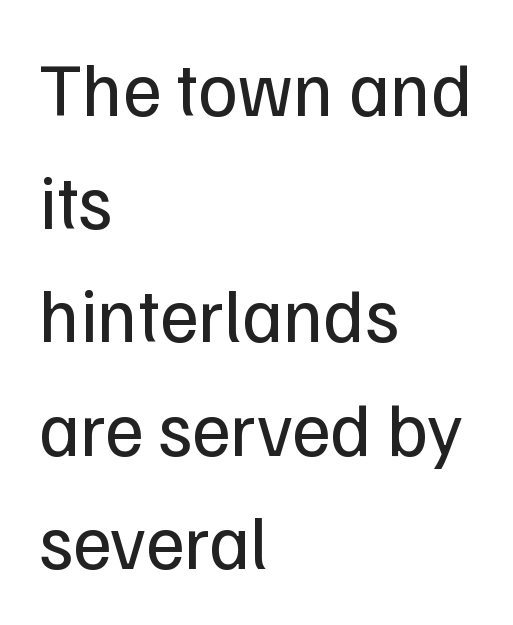
The image shows 75 px regular-weight sans-serif type, upright; set left-aligned, normal line spacing (1.51x), normal letter spacing, not underlined; low stroke contrast and a medium x-height.
